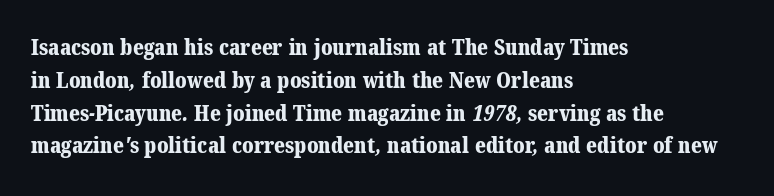
The image shows 22 px bold type; set left-aligned, normal line spacing (1.49x), normal letter spacing, not underlined.
